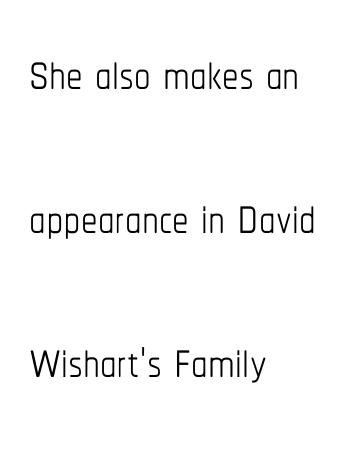
How are the letters spaced? Ordinarily, with no added tracking. Do the characters align in a grid? No, the font is proportional. Letters have the restrained weight of plain body copy at most. Where is the straight margin? On the left. A typesetter would call this leading open, well beyond the default. Designer's note — italics off, roman on.
